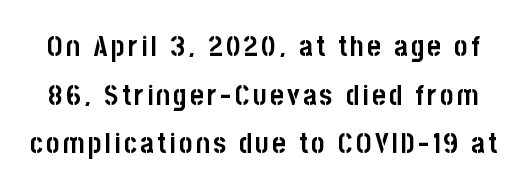
{"serif": "no", "italic": "no", "bold": "yes", "weight": "semibold", "width": "condensed", "stroke_contrast": "low", "x_height": "large", "monospaced": "no", "underline": "no", "line_spacing": "normal", "line_spacing_ratio": 1.68, "glyph_px": 29}
